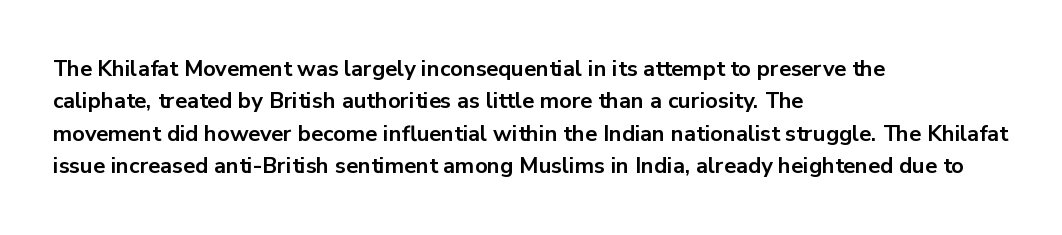
The image shows 22 px bold type, upright; set left-aligned, normal line spacing (1.47x), normal letter spacing, not underlined.
